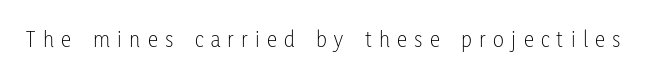
Q: Is the text bold? A: No.
Q: Is the text italic (slanted)? A: No, it is upright.
Q: Is the text underlined? A: No.
Q: Is the spacing between letters normal or unusually wide? A: Unusually wide.
